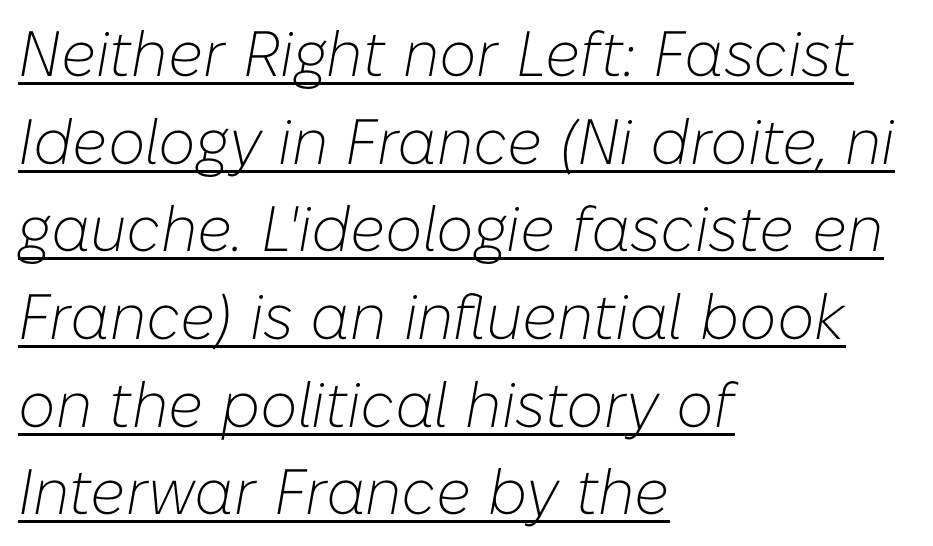
No chunkiness to these letters — they're not bold. This rendering uses left alignment, leaving the right contour irregular. Vertically, the passage feels balanced, rows spaced as you'd expect. The type is set solid horizontally, with unmodified tracking. Italic? Definitely — the glyphs are oblique. The typesetter has applied underlining to the passage shown.
